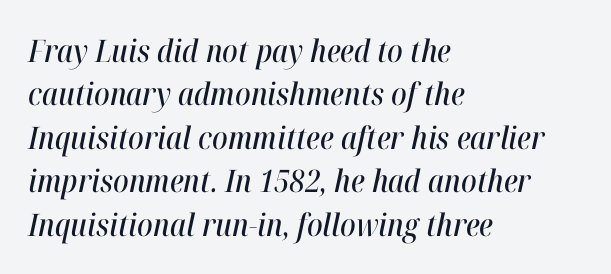
{"italic": "yes", "lean": "right", "slant_degrees": 12, "width": "condensed", "stroke_contrast": "high", "x_height": "medium", "monospaced": "no", "underline": "no", "align": "left", "line_spacing": "normal", "line_spacing_ratio": 1.4, "letter_spacing": "normal", "letter_spacing_em": 0.0, "glyph_px": 31}
